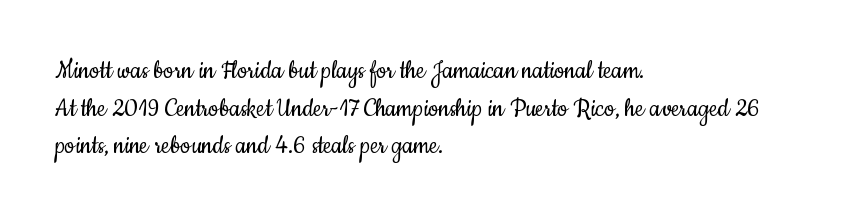
{"serif": "no", "bold": "no", "weight": "regular", "width": "condensed", "stroke_contrast": "low", "x_height": "small", "monospaced": "no", "underline": "no", "align": "left", "line_spacing": "normal", "line_spacing_ratio": 1.3, "letter_spacing": "normal", "letter_spacing_em": 0.0, "glyph_px": 29}
